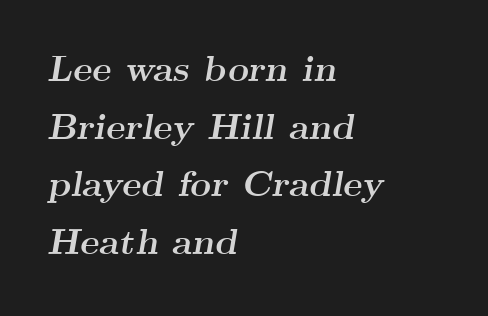
{"serif": "yes", "italic": "yes", "lean": "right", "slant_degrees": 9, "bold": "yes", "weight": "semibold", "width": "wide", "stroke_contrast": "medium", "x_height": "small", "monospaced": "no", "underline": "no", "align": "left", "line_spacing": "normal", "line_spacing_ratio": 1.6, "letter_spacing": "normal", "letter_spacing_em": 0.0, "glyph_px": 36}
